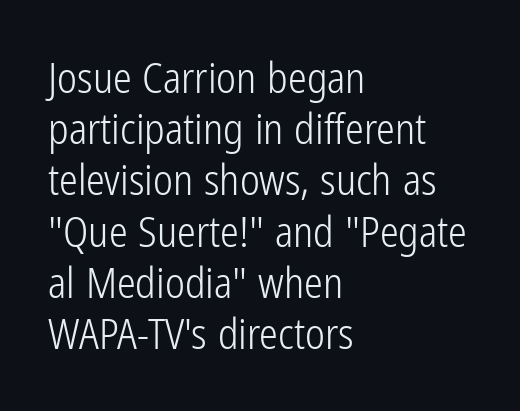
Q: Is the text bold? A: No.
Q: Is the text italic (slanted)? A: No, it is upright.
Q: Is the typeface a serif or a sans-serif typeface? A: Sans-serif.
Q: Is the text underlined? A: No.
Q: How is the paragraph aligned? A: Left-aligned.
Q: Is the spacing between letters normal or unusually wide? A: Normal.
Q: Width (condensed, normal, or wide)? A: Condensed.
Q: Stroke contrast? A: Low.
Q: x-height? A: Medium.
Q: Monospaced? A: No.
